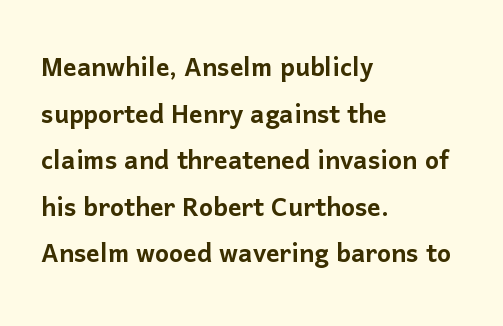
The image shows 33 px sans-serif type, upright; set left-aligned, normal line spacing (1.41x), normal letter spacing, not underlined; low stroke contrast and a medium x-height.
